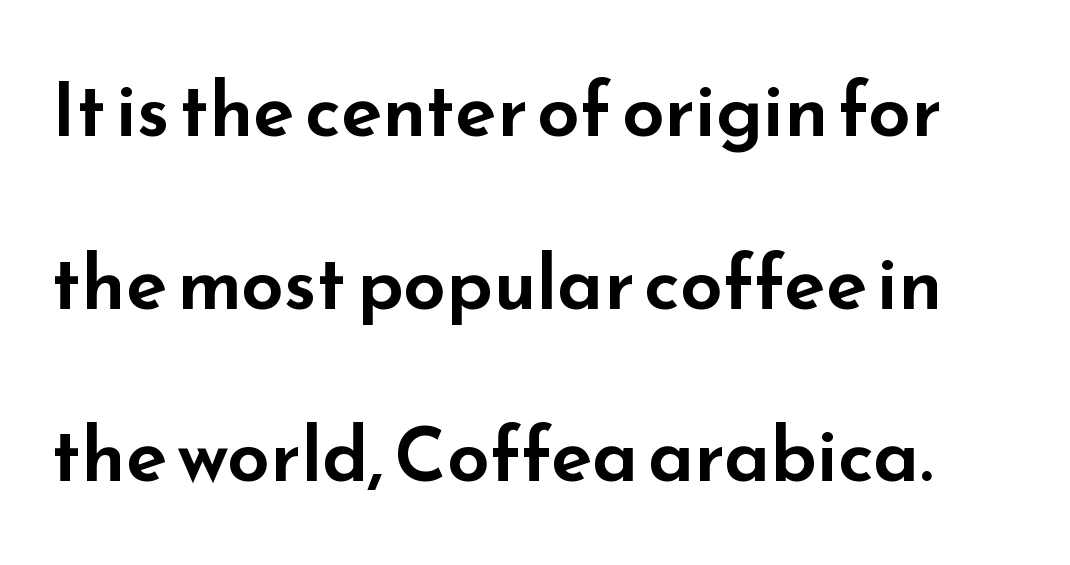
Ordinary non-slanted type is in use. The foot of each line stays bare and open. Note: no serifs on the glyphs. Widely set lines give the paragraph a tall, airy silhouette. The face used here is proportionally spaced, like ordinary book or web type.
